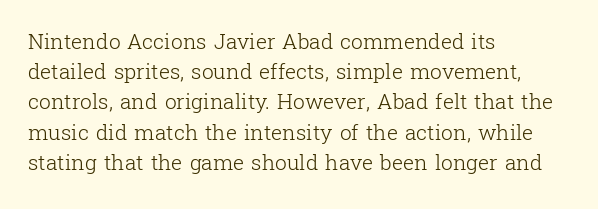
Q: Is the text bold? A: No.
Q: Is the text italic (slanted)? A: No, it is upright.
Q: Is the text underlined? A: No.
Q: How is the paragraph aligned? A: Left-aligned.
Q: Is the spacing between letters normal or unusually wide? A: Normal.
Q: Is the spacing between lines tight, normal or loose? A: Normal.
